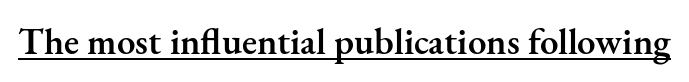
The image shows 37 px semibold serif type, upright; set normal letter spacing, underlined; medium stroke contrast and a small x-height.
